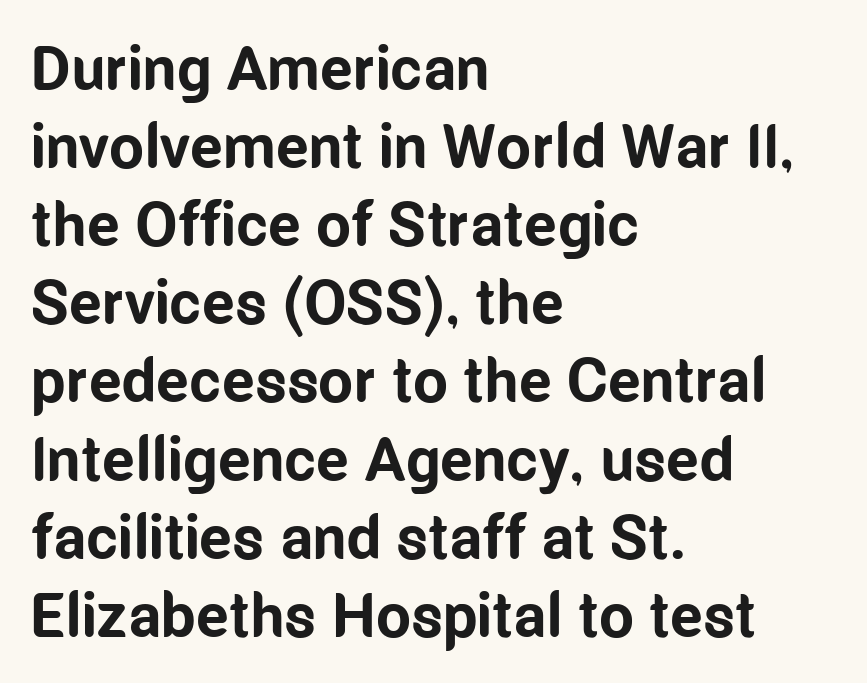
Q: Is the text bold? A: Yes.
Q: Is the text italic (slanted)? A: No, it is upright.
Q: Is the typeface a serif or a sans-serif typeface? A: Sans-serif.
Q: Is the text underlined? A: No.
Q: How is the paragraph aligned? A: Left-aligned.
Q: Is the spacing between letters normal or unusually wide? A: Normal.
Q: Is the spacing between lines tight, normal or loose? A: Normal.
Q: Width (condensed, normal, or wide)? A: Condensed.
Q: Stroke contrast? A: Low.
Q: x-height? A: Medium.
Q: Monospaced? A: No.
